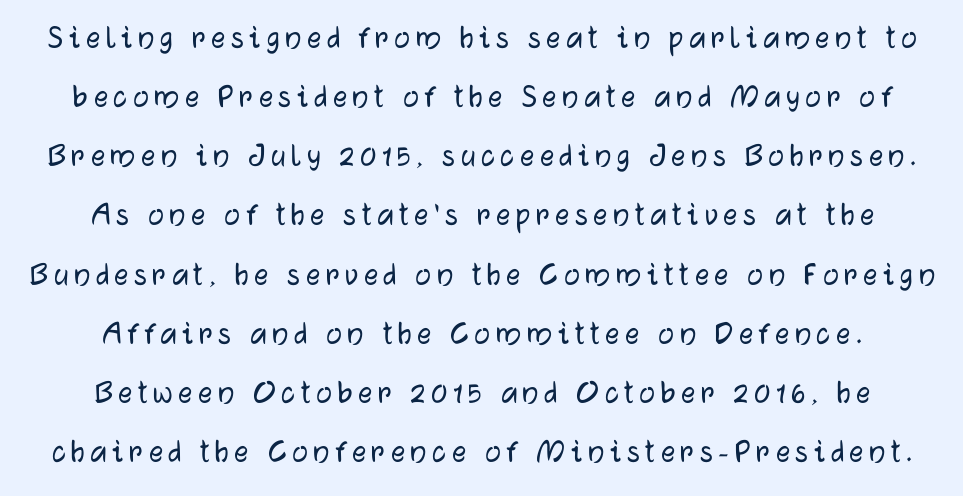
{"serif": "no", "italic": "no", "width": "normal", "stroke_contrast": "low", "x_height": "medium", "monospaced": "no", "underline": "no", "align": "center", "line_spacing": "normal", "line_spacing_ratio": 1.69, "glyph_px": 35}
